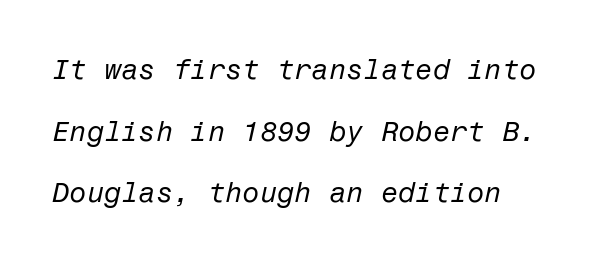
The image shows 28 px regular-weight type, italic (leaning right); set loose line spacing (2.2x), normal letter spacing, not underlined; low stroke contrast and a medium x-height.
